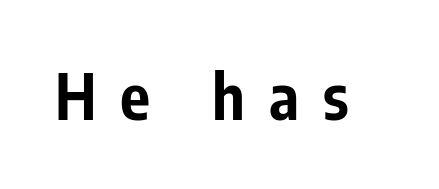
{"serif": "no", "italic": "no", "bold": "yes", "weight": "bold", "width": "condensed", "stroke_contrast": "low", "x_height": "medium", "monospaced": "no", "underline": "no", "letter_spacing": "wide", "letter_spacing_em": 0.38, "glyph_px": 63}
